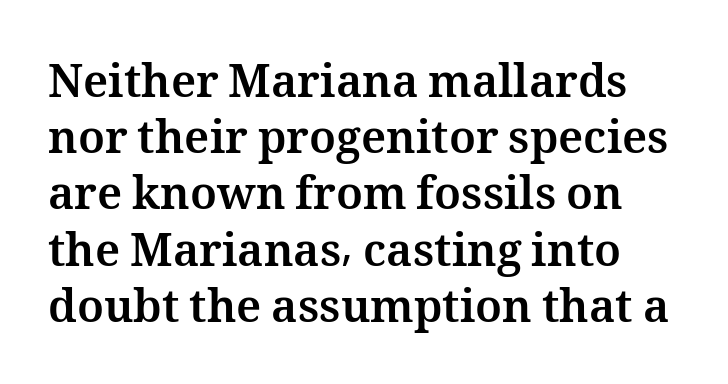
{"italic": "no", "bold": "yes", "weight": "bold", "width": "normal", "stroke_contrast": "medium", "x_height": "medium", "monospaced": "no", "underline": "no", "line_spacing": "normal", "line_spacing_ratio": 1.25, "letter_spacing": "normal", "letter_spacing_em": 0.0, "glyph_px": 45}
